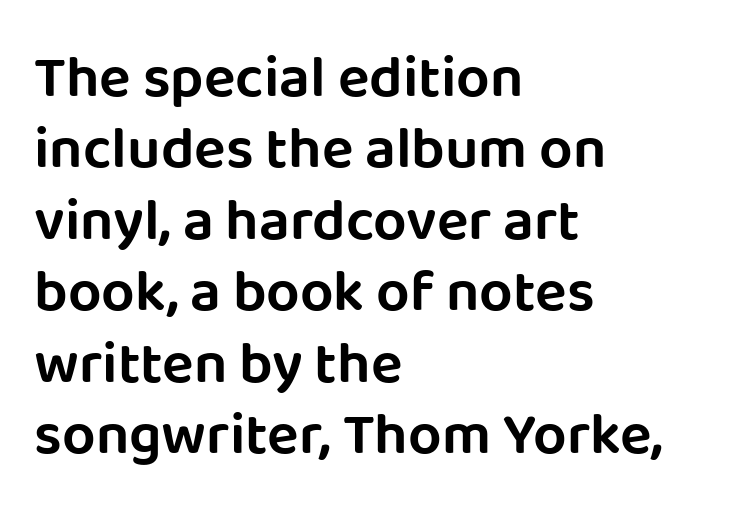
Q: Is the text italic (slanted)? A: No, it is upright.
Q: Is the typeface a serif or a sans-serif typeface? A: Sans-serif.
Q: Is the text underlined? A: No.
Q: How is the paragraph aligned? A: Left-aligned.
Q: Is the spacing between letters normal or unusually wide? A: Normal.
Q: Width (condensed, normal, or wide)? A: Normal.
Q: Stroke contrast? A: Low.
Q: x-height? A: Large.
Q: Monospaced? A: No.
